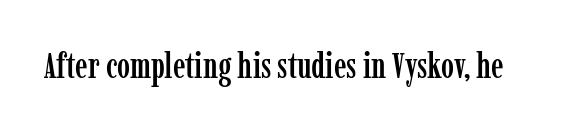
Q: Is the text italic (slanted)? A: No, it is upright.
Q: Is the typeface a serif or a sans-serif typeface? A: Serif.
Q: Is the text underlined? A: No.
Q: Is the spacing between letters normal or unusually wide? A: Normal.
Q: Width (condensed, normal, or wide)? A: Condensed.
Q: Stroke contrast? A: Low.
Q: x-height? A: Medium.
Q: Monospaced? A: No.
